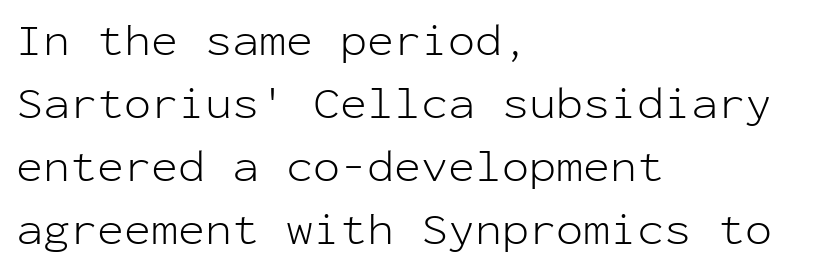
Q: Is the text bold? A: No.
Q: Is the text italic (slanted)? A: No, it is upright.
Q: Is the typeface a serif or a sans-serif typeface? A: Sans-serif.
Q: Is the text underlined? A: No.
Q: How is the paragraph aligned? A: Left-aligned.
Q: Is the spacing between letters normal or unusually wide? A: Normal.
Q: Is the spacing between lines tight, normal or loose? A: Normal.
Q: Width (condensed, normal, or wide)? A: Normal.
Q: Stroke contrast? A: Low.
Q: x-height? A: Medium.
Q: Monospaced? A: Yes.
